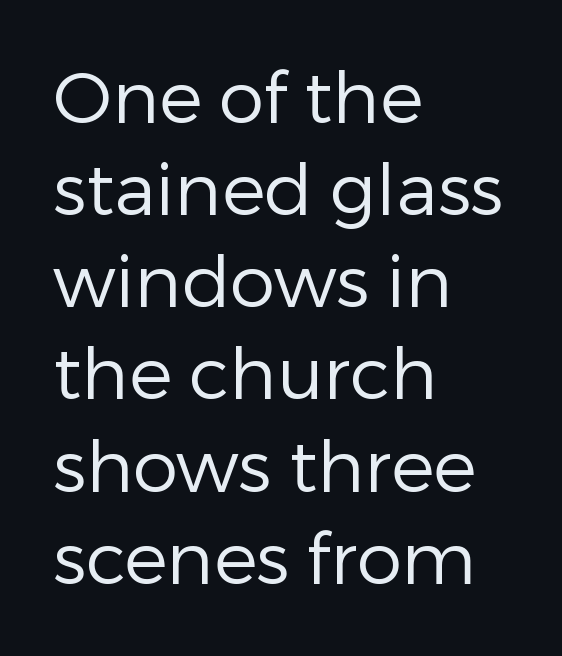
Q: Is the text bold? A: No.
Q: Is the text italic (slanted)? A: No, it is upright.
Q: Is the typeface a serif or a sans-serif typeface? A: Sans-serif.
Q: Is the text underlined? A: No.
Q: How is the paragraph aligned? A: Left-aligned.
Q: Is the spacing between letters normal or unusually wide? A: Normal.
Q: Is the spacing between lines tight, normal or loose? A: Normal.
Q: Width (condensed, normal, or wide)? A: Normal.
Q: Stroke contrast? A: Low.
Q: x-height? A: Medium.
Q: Monospaced? A: No.
